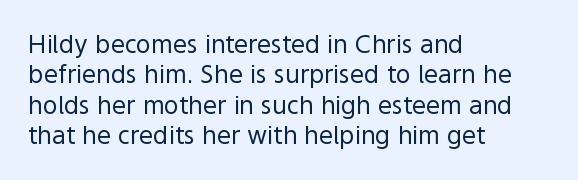
The image shows 25 px text type, upright; set left-aligned, line spacing 1.22x, normal letter spacing, not underlined.
